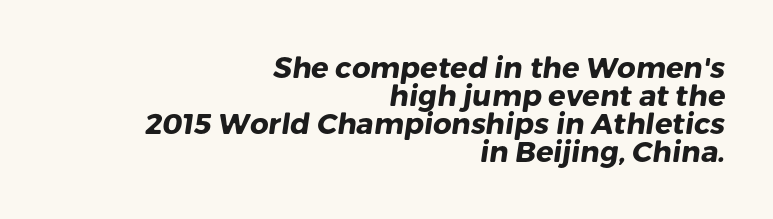
The image shows 29 px heavy sans-serif type; set right-aligned, tight line spacing (0.96x), normal letter spacing, not underlined; low stroke contrast and a medium x-height.
